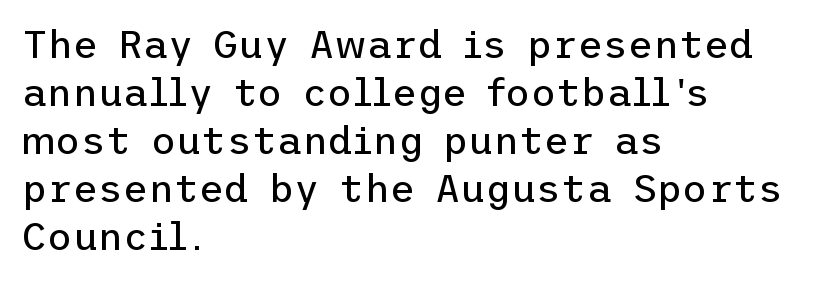
The image shows 39 px regular-weight sans-serif type, upright; set left-aligned, line spacing 1.23x, normal letter spacing, not underlined; low stroke contrast and a medium x-height.
